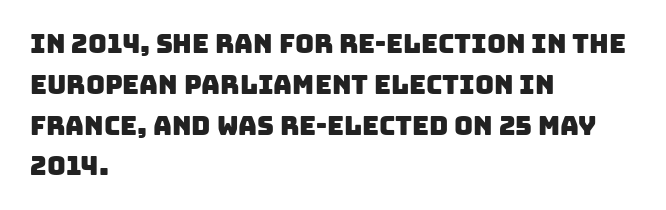
Q: Is the text underlined? A: No.
Q: How is the paragraph aligned? A: Left-aligned.
Q: Is the spacing between letters normal or unusually wide? A: Normal.
Q: Is the spacing between lines tight, normal or loose? A: Normal.
